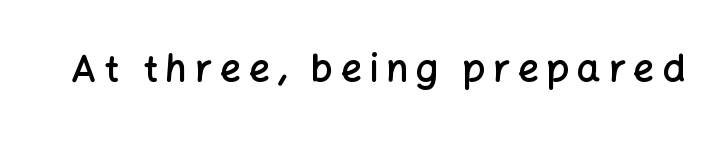
Q: Is the text bold? A: Semi-bold.
Q: Is the text italic (slanted)? A: No, it is upright.
Q: Is the typeface a serif or a sans-serif typeface? A: Sans-serif.
Q: Is the text underlined? A: No.
Q: Is the spacing between letters normal or unusually wide? A: Unusually wide.
Q: Width (condensed, normal, or wide)? A: Normal.
Q: Stroke contrast? A: Low.
Q: x-height? A: Medium.
Q: Monospaced? A: No.
